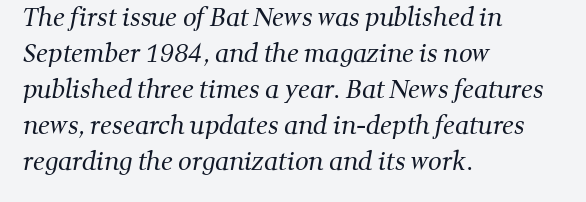
Q: Is the text bold? A: No.
Q: Is the text underlined? A: No.
Q: How is the paragraph aligned? A: Left-aligned.
Q: Is the spacing between letters normal or unusually wide? A: Normal.
Q: Is the spacing between lines tight, normal or loose? A: Normal.
